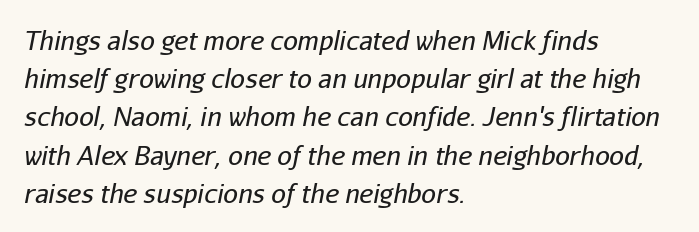
{"italic": "yes", "lean": "right", "slant_degrees": 11, "bold": "no", "underline": "no", "align": "left", "line_spacing": "normal", "line_spacing_ratio": 1.47, "letter_spacing": "normal", "letter_spacing_em": 0.0, "glyph_px": 26}
